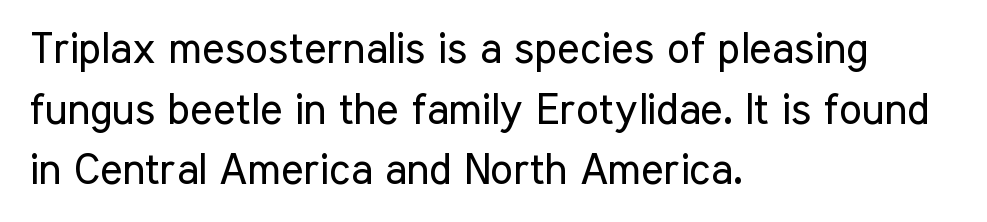
{"serif": "no", "italic": "no", "bold": "no", "weight": "regular", "width": "condensed", "stroke_contrast": "low", "x_height": "medium", "monospaced": "no", "underline": "no", "align": "left", "line_spacing": "normal", "line_spacing_ratio": 1.41, "letter_spacing": "normal", "letter_spacing_em": 0.0, "glyph_px": 43}
